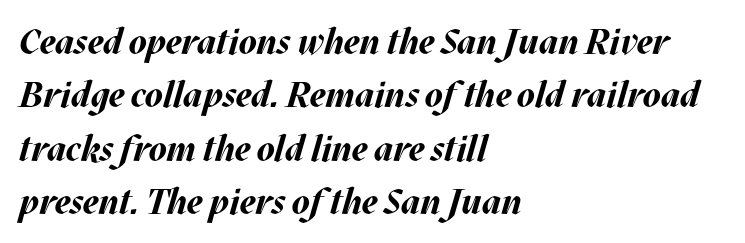
Glance below the letters and you will spot only blank space. Is this a fixed-width face? No — the glyphs have proportional, varying widths. Words appear dense and cohesive because spacing is normal. Every character sits at an angle, as italics do.
